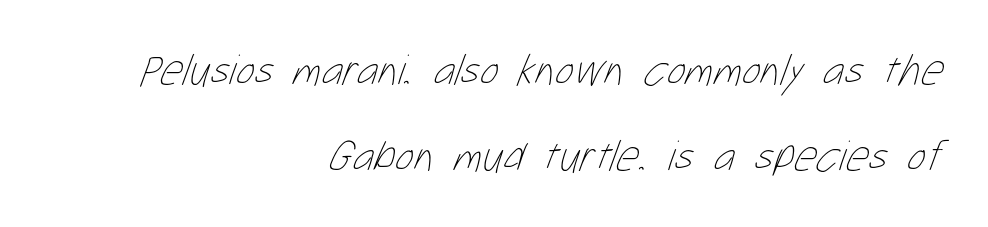
{"bold": "no", "weight": "thin", "width": "condensed", "stroke_contrast": "low", "x_height": "medium", "monospaced": "no", "underline": "no", "align": "right", "line_spacing": "loose", "line_spacing_ratio": 1.95, "letter_spacing": "normal", "letter_spacing_em": 0.0, "glyph_px": 44}
